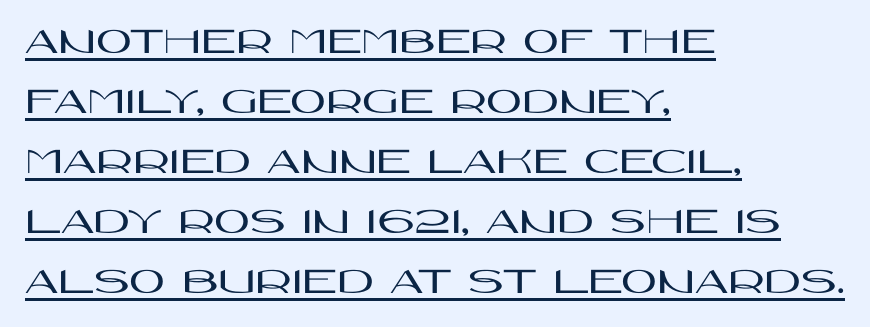
Q: Is the text italic (slanted)? A: No, it is upright.
Q: Is the typeface a serif or a sans-serif typeface? A: Sans-serif.
Q: Is the text underlined? A: Yes.
Q: How is the paragraph aligned? A: Left-aligned.
Q: Is the spacing between letters normal or unusually wide? A: Normal.
Q: Is the spacing between lines tight, normal or loose? A: Normal.
Q: Width (condensed, normal, or wide)? A: Wide.
Q: Stroke contrast? A: High.
Q: x-height? A: Large.
Q: Monospaced? A: No.
